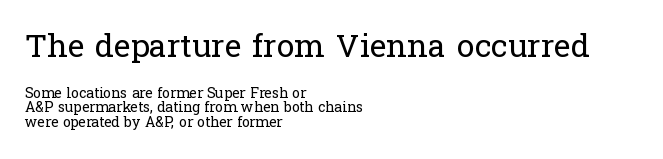
{"serif": "yes", "italic": "no", "bold": "no", "weight": "regular", "width": "normal", "stroke_contrast": "low", "x_height": "medium", "monospaced": "no", "underline": "no", "align": "left", "line_spacing": "tight", "line_spacing_ratio": 1.04, "letter_spacing": "normal", "letter_spacing_em": 0.0, "larger_block": "first", "size_ratio": 2.29, "glyph_px": 32}
